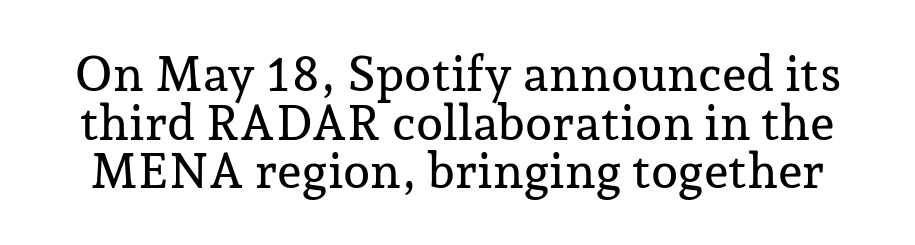
Q: Is the text italic (slanted)? A: No, it is upright.
Q: Is the typeface a serif or a sans-serif typeface? A: Serif.
Q: Is the text underlined? A: No.
Q: Is the spacing between letters normal or unusually wide? A: Normal.
Q: Is the spacing between lines tight, normal or loose? A: Tight.
Q: Width (condensed, normal, or wide)? A: Normal.
Q: Stroke contrast? A: Low.
Q: x-height? A: Medium.
Q: Monospaced? A: No.
